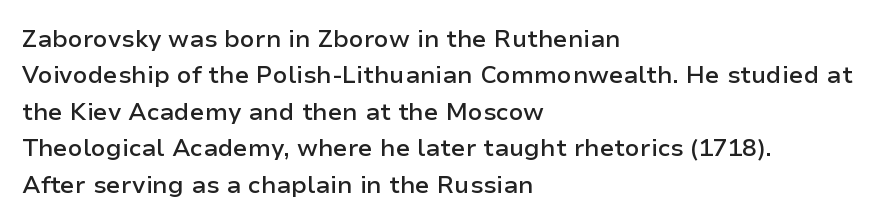
The image shows 24 px text type, upright; set left-aligned, normal line spacing (1.52x), normal letter spacing, not underlined.
